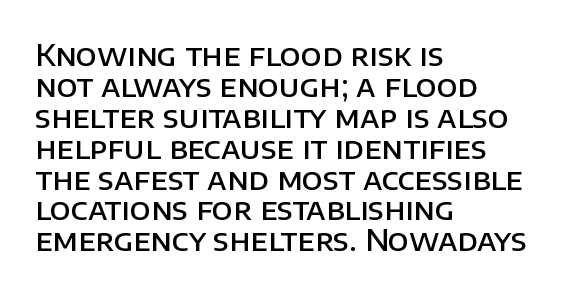
Q: Is the text bold? A: Semi-bold.
Q: Is the text italic (slanted)? A: No, it is upright.
Q: Is the typeface a serif or a sans-serif typeface? A: Sans-serif.
Q: Is the text underlined? A: No.
Q: How is the paragraph aligned? A: Left-aligned.
Q: Is the spacing between letters normal or unusually wide? A: Normal.
Q: Is the spacing between lines tight, normal or loose? A: Tight.
Q: Width (condensed, normal, or wide)? A: Normal.
Q: Stroke contrast? A: Low.
Q: x-height? A: Large.
Q: Monospaced? A: No.
